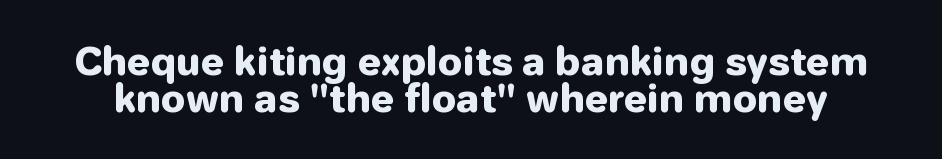
{"serif": "no", "italic": "no", "bold": "yes", "weight": "heavy", "width": "normal", "stroke_contrast": "low", "x_height": "medium", "monospaced": "no", "underline": "no", "line_spacing": "tight", "line_spacing_ratio": 0.98, "letter_spacing": "normal", "letter_spacing_em": 0.0, "glyph_px": 38}
